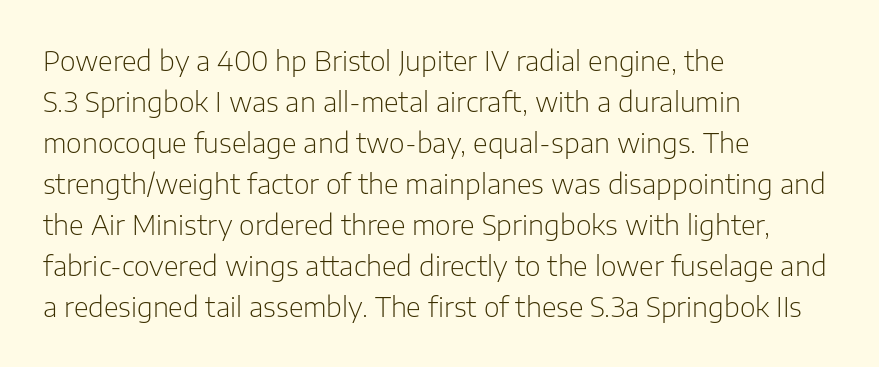
Q: Is the text bold? A: No.
Q: Is the text italic (slanted)? A: No, it is upright.
Q: Is the text underlined? A: No.
Q: How is the paragraph aligned? A: Left-aligned.
Q: Is the spacing between letters normal or unusually wide? A: Normal.
Q: Is the spacing between lines tight, normal or loose? A: Normal.
